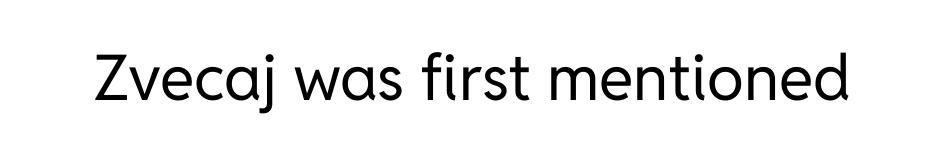
The image shows 63 px regular-weight sans-serif type, upright; set normal letter spacing, not underlined; low stroke contrast and a medium x-height.
